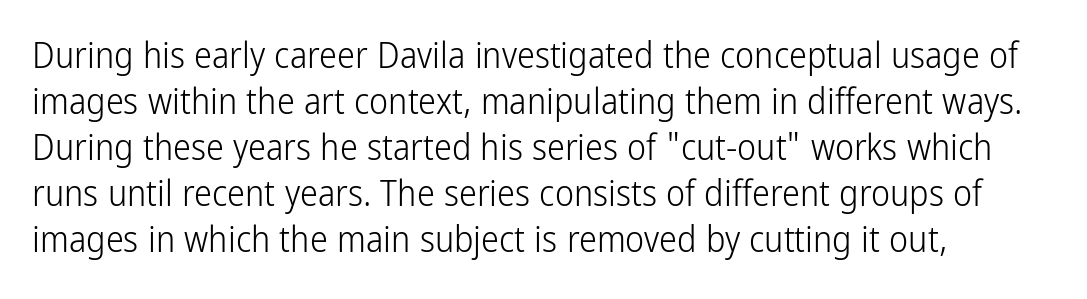
The face looks like a standard text weight, possibly lighter. Honestly, the row spacing looks completely unremarkable. Between one letter and the next there's only the usual sliver of space. The setting favours the left margin, as ordinary paragraphs usually do.
